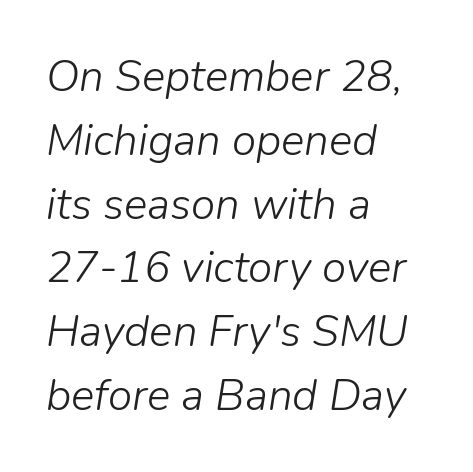
{"italic": "yes", "lean": "right", "slant_degrees": 9, "bold": "no", "weight": "light", "width": "normal", "stroke_contrast": "low", "x_height": "medium", "monospaced": "no", "underline": "no", "align": "left", "line_spacing": "normal", "line_spacing_ratio": 1.45, "letter_spacing": "normal", "letter_spacing_em": 0.0, "glyph_px": 44}
